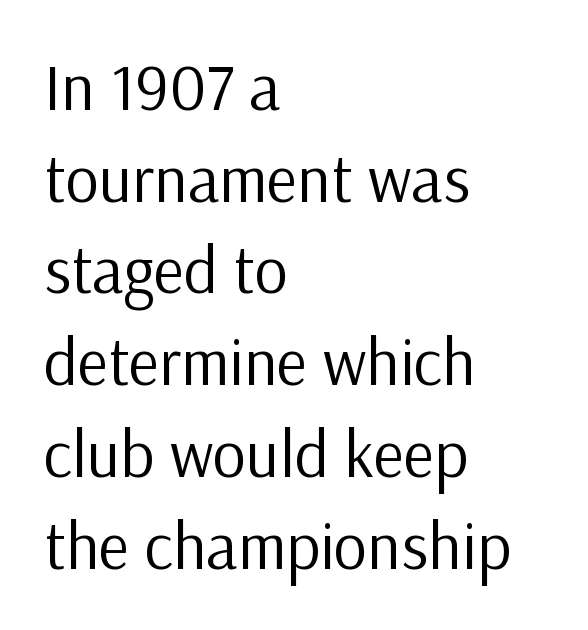
The image shows 66 px regular-weight sans-serif type, upright; set left-aligned, normal line spacing (1.39x), normal letter spacing, not underlined; low stroke contrast and a medium x-height.
